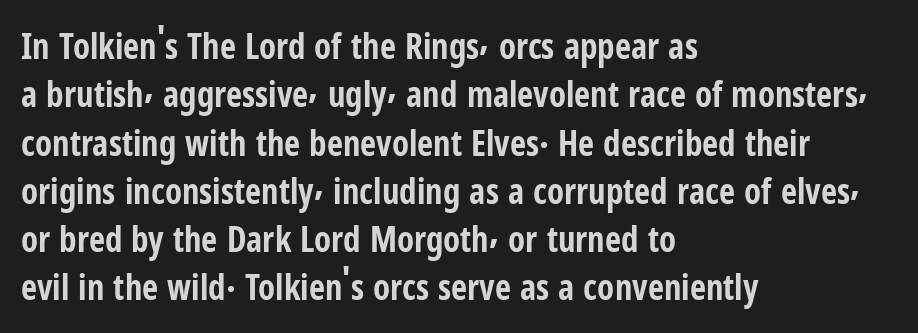
Q: Is the text bold? A: Yes.
Q: Is the text italic (slanted)? A: No, it is upright.
Q: Is the typeface a serif or a sans-serif typeface? A: Sans-serif.
Q: Is the text underlined? A: No.
Q: How is the paragraph aligned? A: Left-aligned.
Q: Is the spacing between letters normal or unusually wide? A: Normal.
Q: Is the spacing between lines tight, normal or loose? A: Normal.
Q: Width (condensed, normal, or wide)? A: Condensed.
Q: Stroke contrast? A: Low.
Q: x-height? A: Medium.
Q: Monospaced? A: No.
